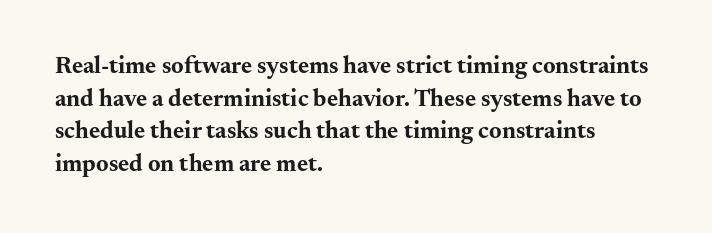
The image shows 24 px bold type, upright; set left-aligned, normal line spacing (1.36x), normal letter spacing, not underlined.
